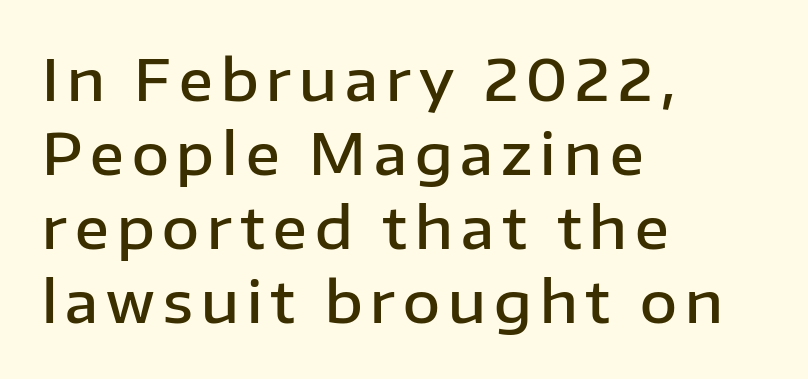
{"serif": "no", "italic": "no", "bold": "semi", "weight": "semibold", "width": "normal", "stroke_contrast": "low", "x_height": "medium", "monospaced": "no", "underline": "no", "align": "left", "line_spacing": "normal", "line_spacing_ratio": 1.3, "glyph_px": 57}
